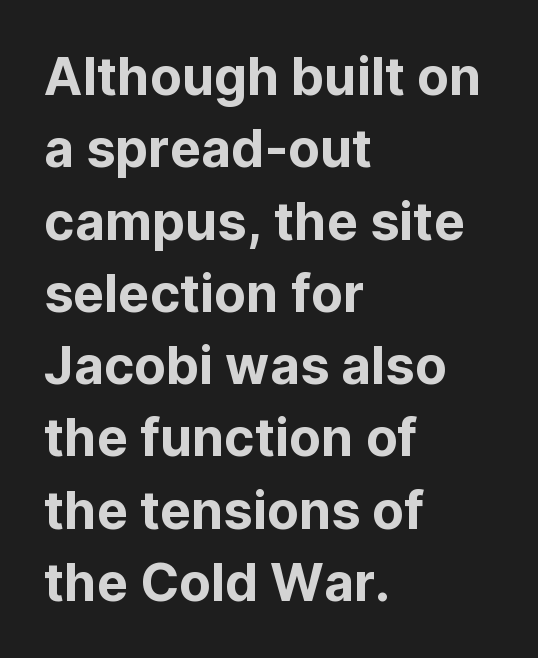
Q: Is the text italic (slanted)? A: No, it is upright.
Q: Is the typeface a serif or a sans-serif typeface? A: Sans-serif.
Q: Is the text underlined? A: No.
Q: How is the paragraph aligned? A: Left-aligned.
Q: Is the spacing between letters normal or unusually wide? A: Normal.
Q: Is the spacing between lines tight, normal or loose? A: Normal.
Q: Width (condensed, normal, or wide)? A: Normal.
Q: Stroke contrast? A: Low.
Q: x-height? A: Medium.
Q: Monospaced? A: No.
